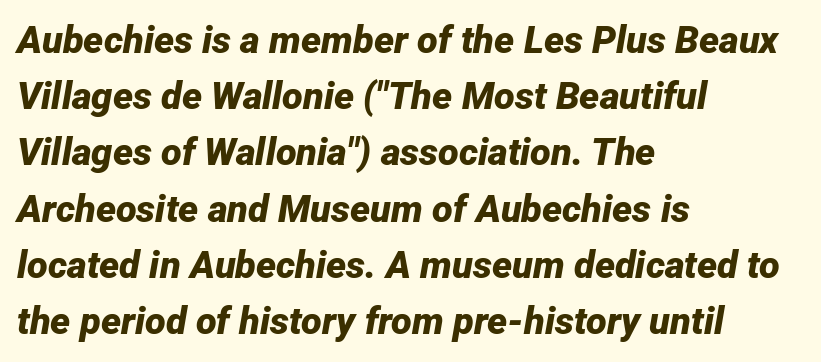
Q: Is the text bold? A: Yes.
Q: Is the text italic (slanted)? A: Yes, it leans right by about 12 degrees.
Q: Is the text underlined? A: No.
Q: How is the paragraph aligned? A: Left-aligned.
Q: Is the spacing between letters normal or unusually wide? A: Normal.
Q: Is the spacing between lines tight, normal or loose? A: Normal.
Q: Width (condensed, normal, or wide)? A: Normal.
Q: Stroke contrast? A: Low.
Q: x-height? A: Medium.
Q: Monospaced? A: No.
